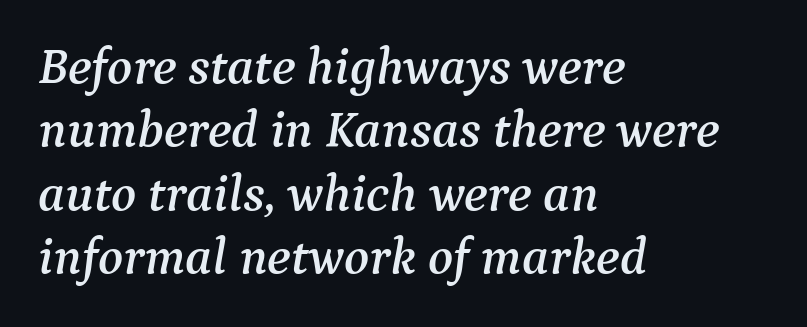
Does extra space separate the letters? No, they use regular spacing. The specimen reads as italic at a glance. Unlike a clean sans, this face finishes its strokes with serifs. Descenders are the only things crossing below the line.
